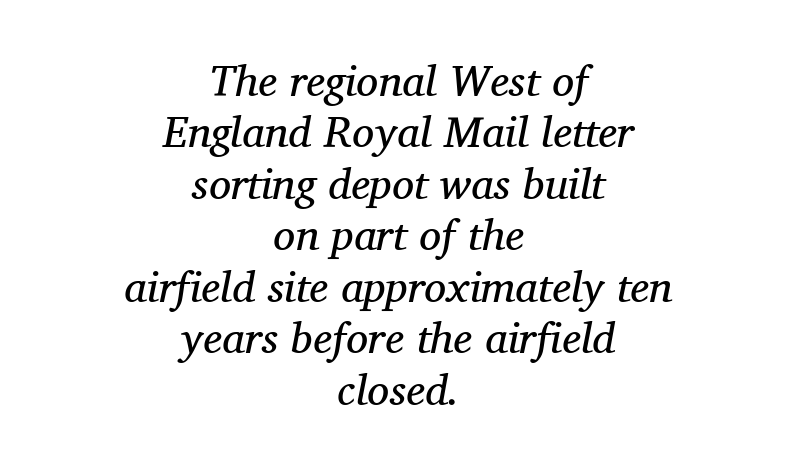
Look at the bottom of the vertical strokes: they flare into serifs here. The letterforms sit shoulder to shoulder at normal distance. A clean baseline with only descenders dipping below it. Is this a fixed-width face? No — the glyphs have proportional, varying widths.
